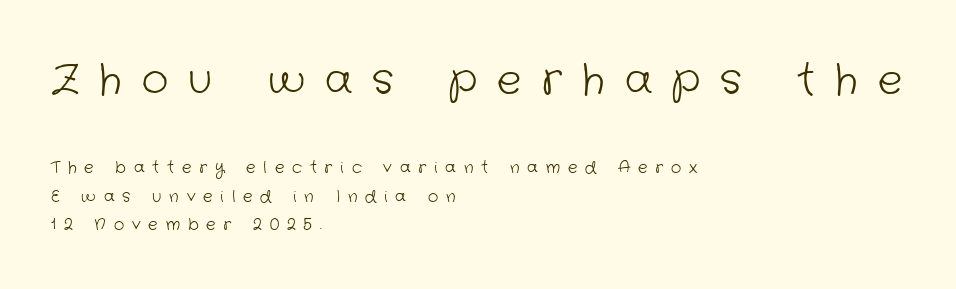
{"serif": "no", "bold": "no", "weight": "light", "width": "normal", "stroke_contrast": "low", "x_height": "medium", "monospaced": "no", "underline": "no", "align": "left", "line_spacing_ratio": 1.77, "letter_spacing": "wide", "letter_spacing_em": 0.49, "larger_block": "first", "size_ratio": 2.56, "glyph_px": 41}
